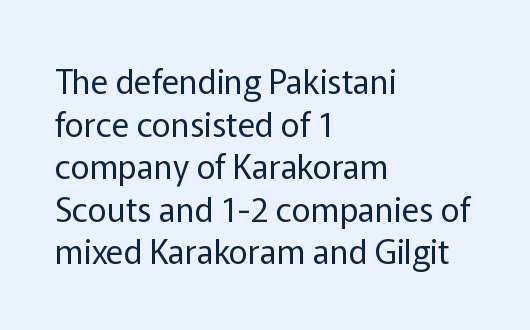
How would I describe the line gaps? Plain and ordinary. A typesetter would call this proportional, since set widths differ per character. The font family rendered here belongs to the sans-serif group. No chunkiness to these letters — they're not bold. Clear beneath every line of the passage. Line starts are locked; line ends wander.
